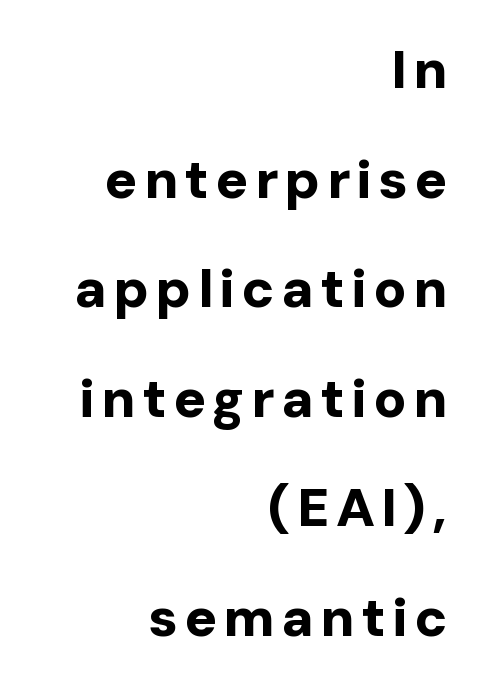
Q: Is the text bold? A: Yes.
Q: Is the text italic (slanted)? A: No, it is upright.
Q: Is the typeface a serif or a sans-serif typeface? A: Sans-serif.
Q: Is the text underlined? A: No.
Q: How is the paragraph aligned? A: Right-aligned.
Q: Is the spacing between lines tight, normal or loose? A: Loose.
Q: Width (condensed, normal, or wide)? A: Normal.
Q: Stroke contrast? A: Low.
Q: x-height? A: Medium.
Q: Monospaced? A: No.
